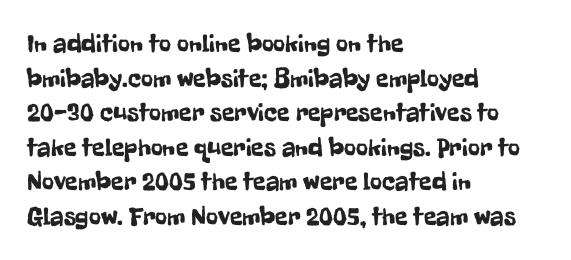
Reading down the block, your eye returns to a fixed left position each line. The line-height multiplier appears to be the usual default. Anything drawn beneath the words? Only blank space. Nope, not italic — everything's standing straight. No extra tracking has been applied to these lines.
